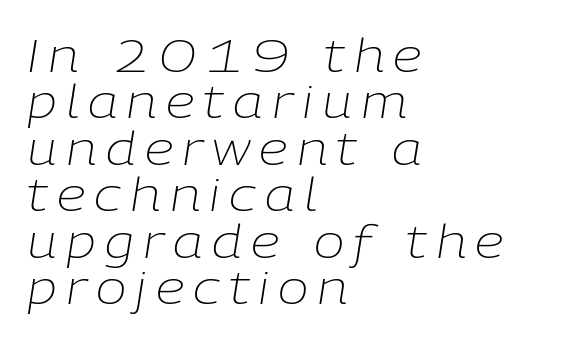
Q: Is the text bold? A: No.
Q: Is the text italic (slanted)? A: Yes, it leans right by about 9 degrees.
Q: Is the text underlined? A: No.
Q: How is the paragraph aligned? A: Left-aligned.
Q: Is the spacing between letters normal or unusually wide? A: Unusually wide.
Q: Is the spacing between lines tight, normal or loose? A: Tight.
Q: Width (condensed, normal, or wide)? A: Normal.
Q: Stroke contrast? A: Low.
Q: x-height? A: Medium.
Q: Monospaced? A: No.
